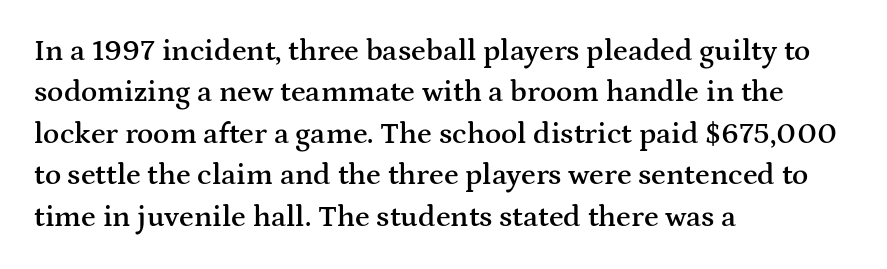
Q: Is the text bold? A: Semi-bold.
Q: Is the text italic (slanted)? A: No, it is upright.
Q: Is the typeface a serif or a sans-serif typeface? A: Serif.
Q: Is the text underlined? A: No.
Q: How is the paragraph aligned? A: Left-aligned.
Q: Is the spacing between letters normal or unusually wide? A: Normal.
Q: Is the spacing between lines tight, normal or loose? A: Normal.
Q: Width (condensed, normal, or wide)? A: Wide.
Q: Stroke contrast? A: Medium.
Q: x-height? A: Medium.
Q: Monospaced? A: No.
